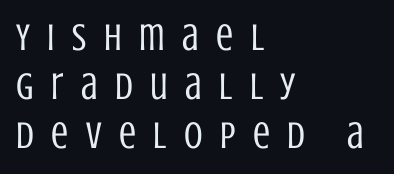
{"serif": "no", "italic": "no", "bold": "no", "weight": "regular", "width": "condensed", "stroke_contrast": "low", "x_height": "large", "monospaced": "no", "underline": "no", "align": "left", "line_spacing": "normal", "line_spacing_ratio": 1.29, "letter_spacing": "wide", "letter_spacing_em": 0.46, "glyph_px": 38}
